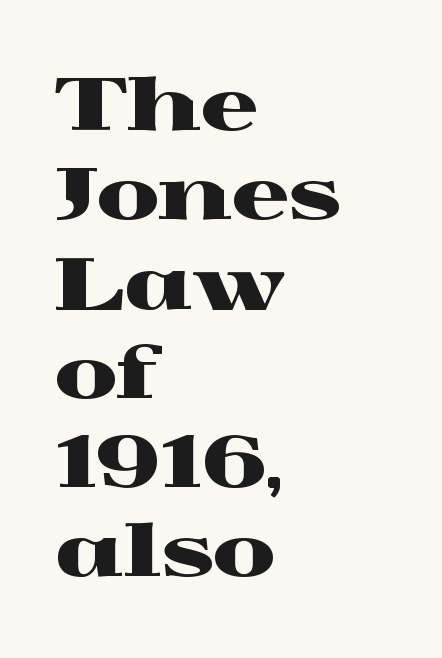
Q: Is the text italic (slanted)? A: No, it is upright.
Q: Is the typeface a serif or a sans-serif typeface? A: Serif.
Q: Is the text underlined? A: No.
Q: How is the paragraph aligned? A: Left-aligned.
Q: Is the spacing between letters normal or unusually wide? A: Normal.
Q: Width (condensed, normal, or wide)? A: Wide.
Q: x-height? A: Medium.
Q: Monospaced? A: No.
